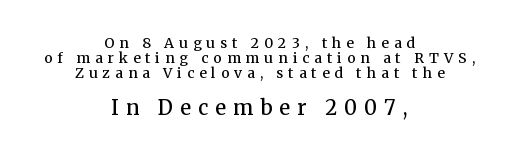
The rendering positions every line midway between the sides. On the weight axis this lands at semibold, roughly 600. How are the letters spaced? Widely, with obvious added tracking. The lettering stays uniformly vertical, giving the passage a roman look. Whoever set this chose condensed vertical rhythm over breathing room. The specimen omits any rule beneath the text block's lines.
